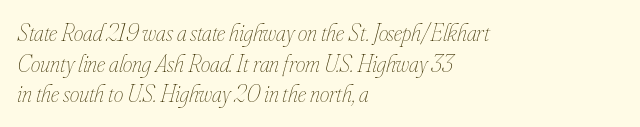
The tracking reads as untouched default to a designer's eye. Beneath every word, the page is bare. The weight would be labelled regular, book, light, or lighter still. The passage is arranged the way most books set body copy — flush left. The lettering tilts uniformly, giving the passage an italic look.
